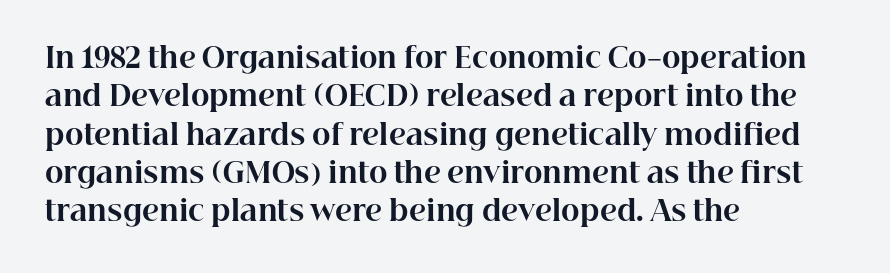
Q: Is the text bold? A: Yes.
Q: Is the text italic (slanted)? A: No, it is upright.
Q: Is the typeface a serif or a sans-serif typeface? A: Serif.
Q: Is the text underlined? A: No.
Q: How is the paragraph aligned? A: Left-aligned.
Q: Is the spacing between letters normal or unusually wide? A: Normal.
Q: Is the spacing between lines tight, normal or loose? A: Normal.
Q: Width (condensed, normal, or wide)? A: Normal.
Q: Stroke contrast? A: High.
Q: x-height? A: Medium.
Q: Monospaced? A: No.
